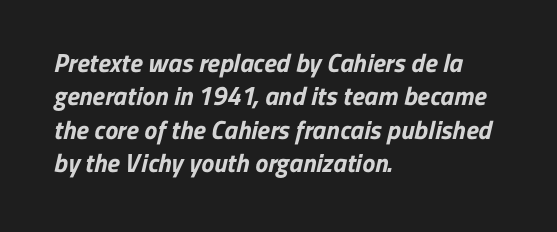
{"bold": "yes", "underline": "no", "align": "left", "line_spacing": "normal", "line_spacing_ratio": 1.28, "letter_spacing": "normal", "letter_spacing_em": 0.0, "glyph_px": 26}
